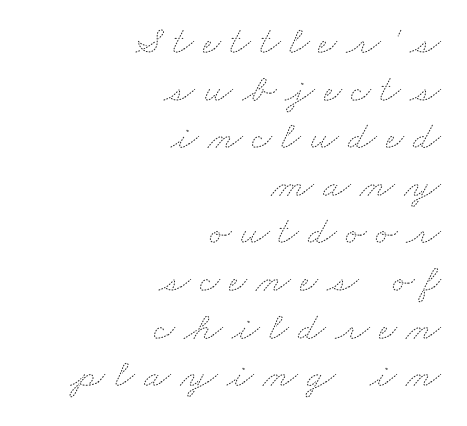
Q: Is the text bold? A: No.
Q: Is the text underlined? A: No.
Q: How is the paragraph aligned? A: Right-aligned.
Q: Is the spacing between letters normal or unusually wide? A: Unusually wide.
Q: Width (condensed, normal, or wide)? A: Wide.
Q: Stroke contrast? A: Medium.
Q: x-height? A: Small.
Q: Monospaced? A: No.
